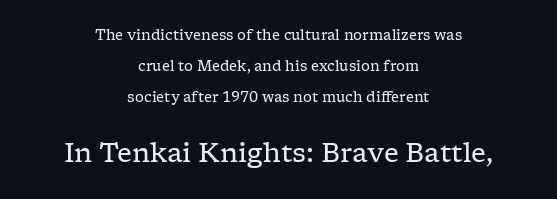
Q: Is the text bold? A: No.
Q: Is the text italic (slanted)? A: No, it is upright.
Q: Is the text underlined? A: No.
Q: How is the paragraph aligned? A: Centered.
Q: Is the spacing between letters normal or unusually wide? A: Normal.
Q: Is the spacing between lines tight, normal or loose? A: Loose.
Q: Which block of text is set in a larger size, the first (top) or the second (bottom)? A: The second (bottom) one.
